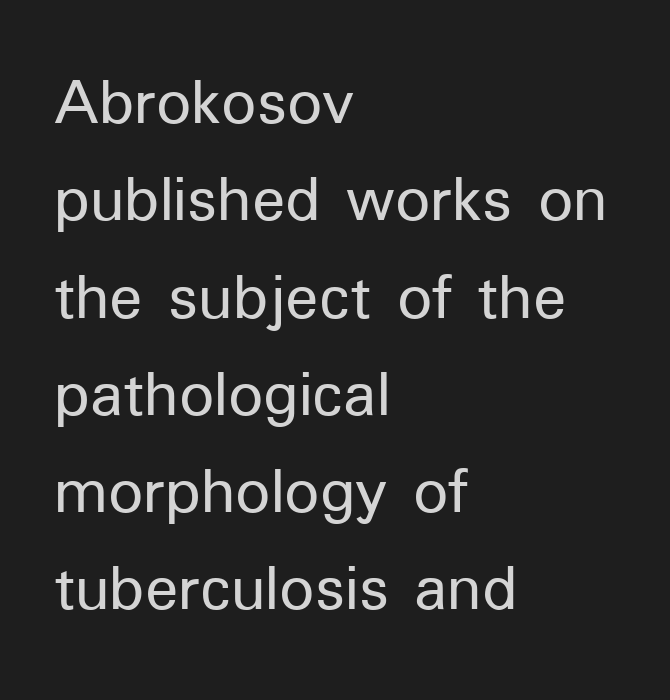
{"serif": "no", "italic": "no", "width": "normal", "stroke_contrast": "low", "x_height": "medium", "monospaced": "no", "underline": "no", "align": "left", "line_spacing": "normal", "line_spacing_ratio": 1.41, "letter_spacing": "normal", "letter_spacing_em": 0.0, "glyph_px": 69}
